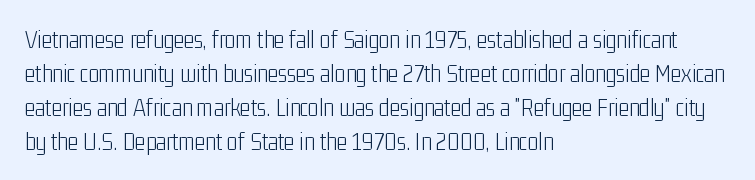
The image shows 25 px text type, upright; set left-aligned, normal line spacing (1.36x), normal letter spacing, not underlined.
